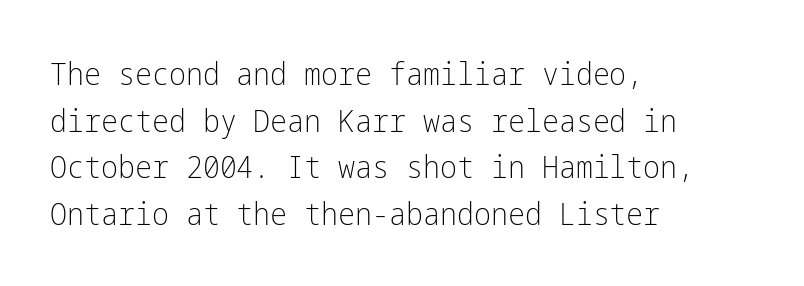
Q: Is the text bold? A: No.
Q: Is the text italic (slanted)? A: No, it is upright.
Q: Is the typeface a serif or a sans-serif typeface? A: Sans-serif.
Q: Is the text underlined? A: No.
Q: How is the paragraph aligned? A: Left-aligned.
Q: Is the spacing between letters normal or unusually wide? A: Normal.
Q: Is the spacing between lines tight, normal or loose? A: Normal.
Q: Width (condensed, normal, or wide)? A: Condensed.
Q: Stroke contrast? A: Low.
Q: x-height? A: Medium.
